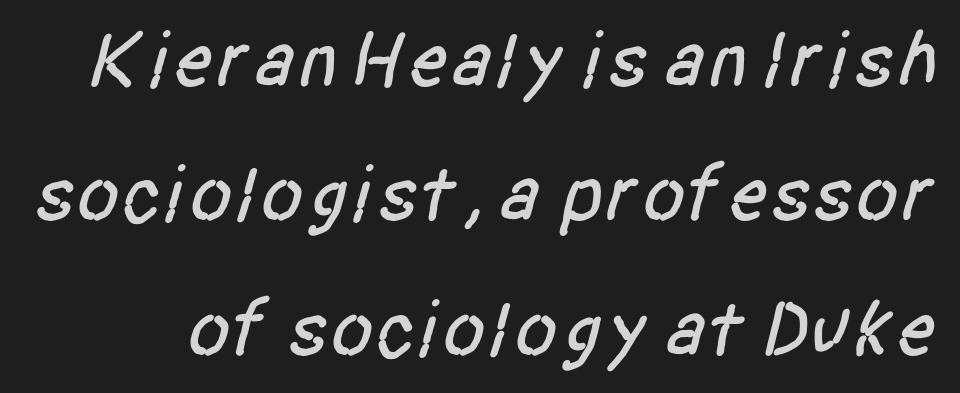
{"serif": "no", "width": "condensed", "stroke_contrast": "low", "x_height": "large", "monospaced": "no", "underline": "no", "line_spacing": "normal", "line_spacing_ratio": 1.7, "letter_spacing": "normal", "letter_spacing_em": 0.0, "glyph_px": 79}
